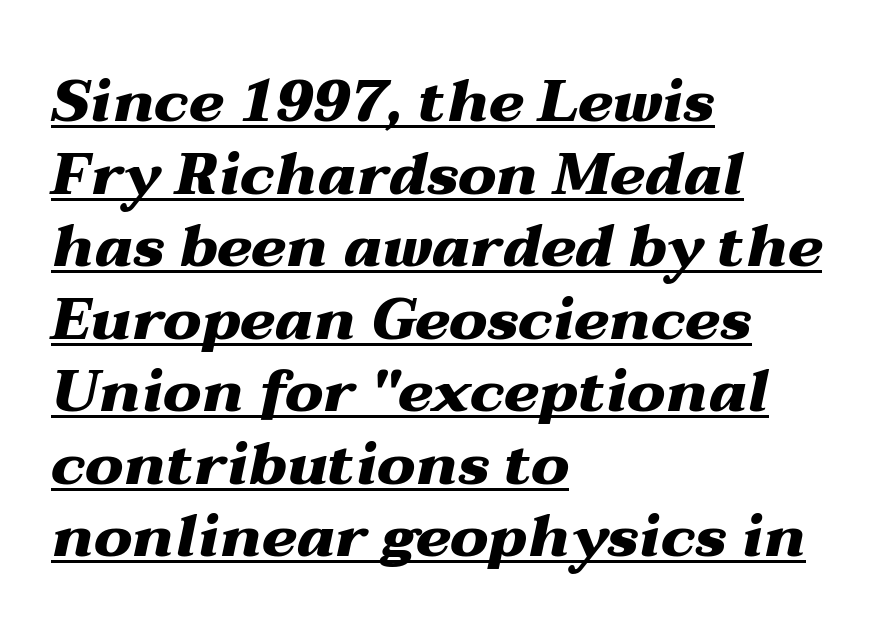
{"italic": "yes", "lean": "right", "slant_degrees": 12, "bold": "yes", "weight": "heavy", "width": "wide", "stroke_contrast": "medium", "x_height": "medium", "monospaced": "no", "underline": "yes", "align": "left", "line_spacing_ratio": 1.23, "letter_spacing": "normal", "letter_spacing_em": 0.0, "glyph_px": 59}
